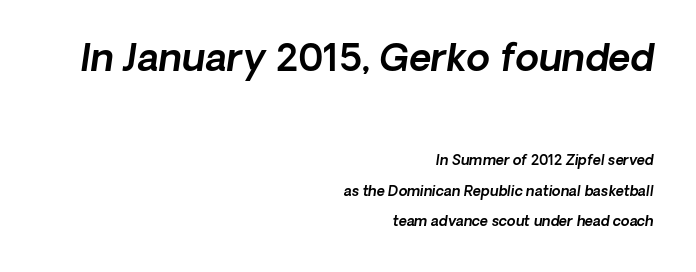
A bare baseline throughout the passage. There is no visible air inserted between adjacent glyphs. Bigger letters appear in the top chunk; the bottom chunk is reduced. This sample has the flowing, uneven cadence of proportional lettering. Notice the wide empty band between every row — that's loose leading. The glyphs in this specimen are sans serif.
